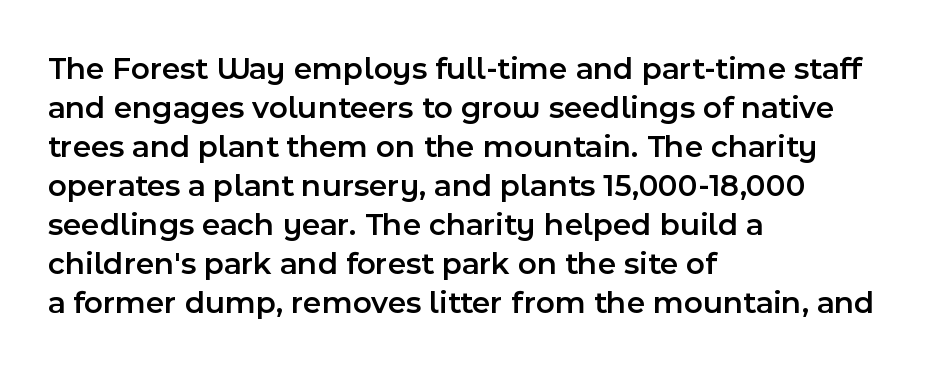
The image shows 32 px semibold sans-serif type, upright; set left-aligned, line spacing 1.22x, normal letter spacing, not underlined; a medium x-height.
